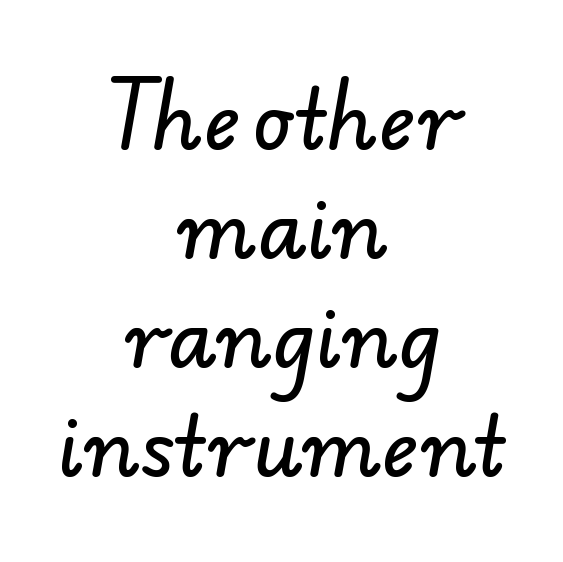
{"serif": "no", "width": "normal", "stroke_contrast": "low", "x_height": "small", "monospaced": "no", "underline": "no", "align": "center", "line_spacing": "normal", "line_spacing_ratio": 1.38, "letter_spacing": "normal", "letter_spacing_em": 0.0, "glyph_px": 79}
